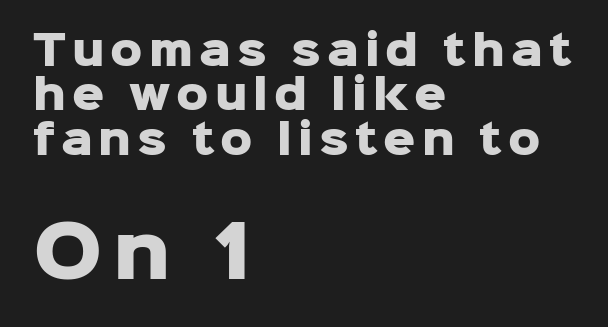
Q: Is the text bold? A: Yes.
Q: Is the text italic (slanted)? A: No, it is upright.
Q: Is the typeface a serif or a sans-serif typeface? A: Sans-serif.
Q: Is the text underlined? A: No.
Q: How is the paragraph aligned? A: Left-aligned.
Q: Is the spacing between lines tight, normal or loose? A: Tight.
Q: Which block of text is set in a larger size, the first (top) or the second (bottom)? A: The second (bottom) one.
Q: Width (condensed, normal, or wide)? A: Normal.
Q: Stroke contrast? A: Low.
Q: x-height? A: Medium.
Q: Monospaced? A: No.
